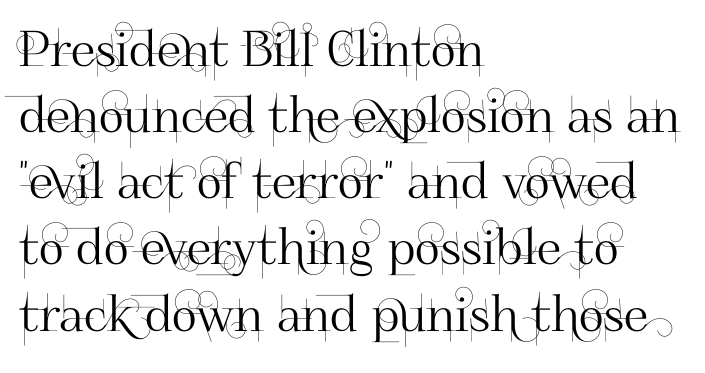
Q: Is the text italic (slanted)? A: No, it is upright.
Q: Is the typeface a serif or a sans-serif typeface? A: Sans-serif.
Q: Is the text underlined? A: No.
Q: How is the paragraph aligned? A: Left-aligned.
Q: Is the spacing between letters normal or unusually wide? A: Normal.
Q: Is the spacing between lines tight, normal or loose? A: Normal.
Q: Width (condensed, normal, or wide)? A: Normal.
Q: Stroke contrast? A: High.
Q: x-height? A: Small.
Q: Monospaced? A: No.
